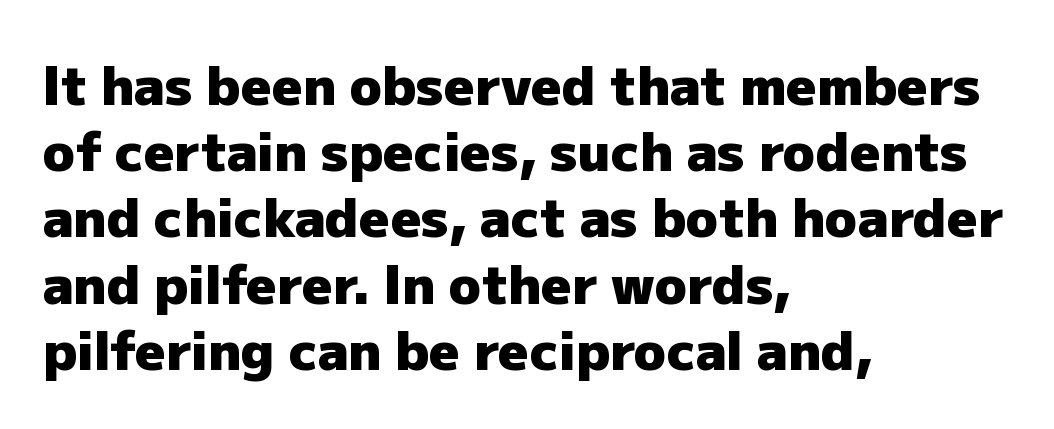
The image shows 53 px heavy sans-serif type, upright; set left-aligned, normal line spacing (1.25x), normal letter spacing, not underlined; low stroke contrast and a medium x-height.
